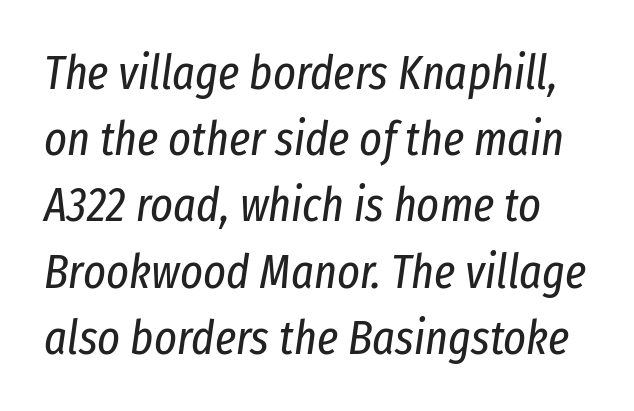
Q: Is the text bold? A: No.
Q: Is the text italic (slanted)? A: Yes, it leans right by about 8 degrees.
Q: Is the text underlined? A: No.
Q: Is the spacing between letters normal or unusually wide? A: Normal.
Q: Is the spacing between lines tight, normal or loose? A: Normal.
Q: Width (condensed, normal, or wide)? A: Condensed.
Q: Stroke contrast? A: Low.
Q: x-height? A: Medium.
Q: Monospaced? A: No.
